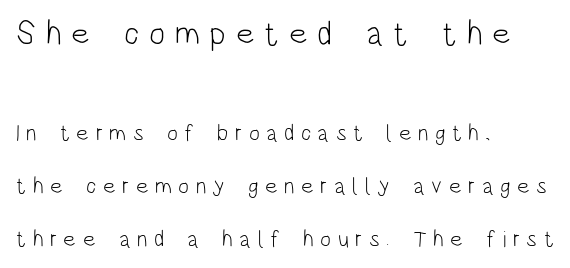
{"serif": "no", "italic": "no", "bold": "no", "weight": "light", "width": "condensed", "stroke_contrast": "low", "x_height": "large", "monospaced": "no", "underline": "no", "align": "left", "line_spacing": "loose", "line_spacing_ratio": 2.3, "letter_spacing": "wide", "letter_spacing_em": 0.28, "larger_block": "first", "size_ratio": 1.48, "glyph_px": 34}
